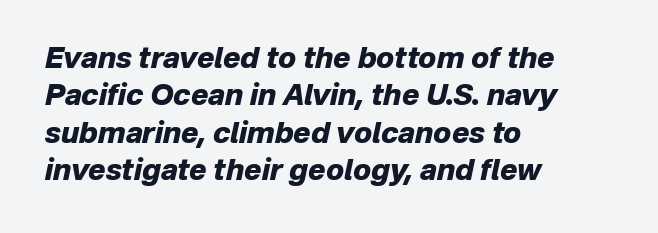
The image shows 29 px heavy type, italic (leaning right); set left-aligned, normal line spacing (1.29x), normal letter spacing, not underlined; low stroke contrast and a medium x-height.
